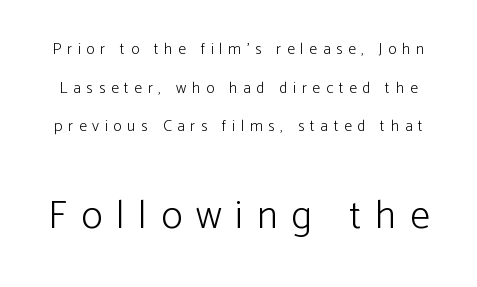
Descender tails drop into unmarked territory. The rendering uses natural spacing where letterforms have individual widths. The axis of the letterforms is exactly vertical. Block two is the big one; block one sits smaller above it. The font family rendered here belongs to the sans-serif group. Bold? No — there's no thickening of the strokes.
